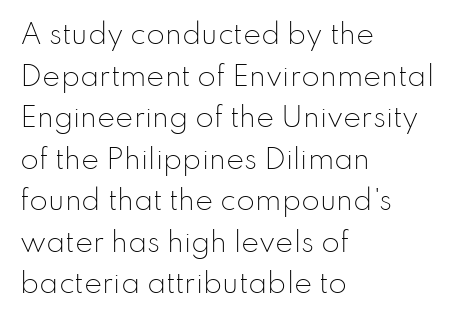
{"italic": "no", "bold": "no", "underline": "no", "align": "left", "line_spacing": "normal", "line_spacing_ratio": 1.54, "letter_spacing": "normal", "letter_spacing_em": 0.0, "glyph_px": 27}
